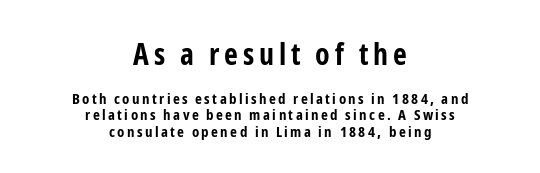
Tall strokes in this sample are plumb rather than angled. Closely set lines give the paragraph a compact silhouette. Varying glyph widths throughout — classic text-font behaviour. The glyphs are unaccompanied by any horizontal stroke below them.
